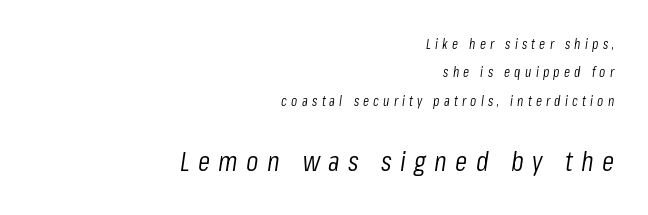
{"italic": "yes", "lean": "right", "slant_degrees": 8, "bold": "no", "weight": "light", "width": "condensed", "stroke_contrast": "low", "x_height": "medium", "monospaced": "no", "underline": "no", "align": "right", "line_spacing": "loose", "line_spacing_ratio": 2.02, "letter_spacing": "wide", "letter_spacing_em": 0.3, "larger_block": "second", "size_ratio": 2.0, "glyph_px": 28}
